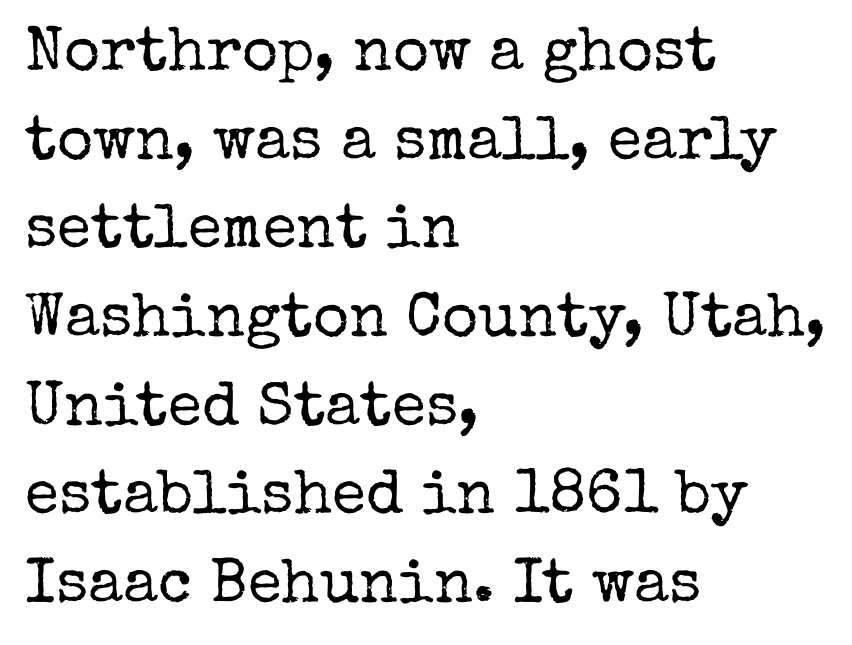
Q: Is the text bold? A: No.
Q: Is the text italic (slanted)? A: No, it is upright.
Q: Is the typeface a serif or a sans-serif typeface? A: Serif.
Q: Is the text underlined? A: No.
Q: How is the paragraph aligned? A: Left-aligned.
Q: Is the spacing between letters normal or unusually wide? A: Normal.
Q: Is the spacing between lines tight, normal or loose? A: Normal.
Q: Width (condensed, normal, or wide)? A: Normal.
Q: Stroke contrast? A: Low.
Q: x-height? A: Medium.
Q: Monospaced? A: No.
